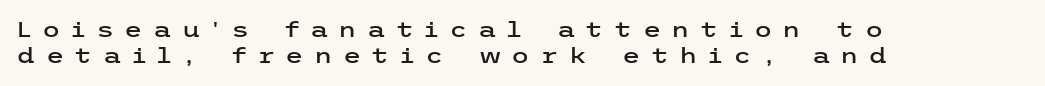
The image shows 21 px text type, upright; set left-aligned, normal line spacing (1.26x), unusually wide letter spacing (+0.49 em), not underlined.
